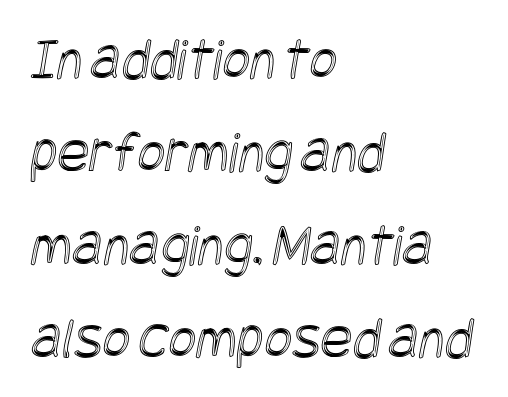
Is the block centered? No — it sits flush against the left margin. Students, observe: this is what conventionally led text looks like. The rendering keeps characters at their native spacing. The passage shown is not underscored anywhere.
